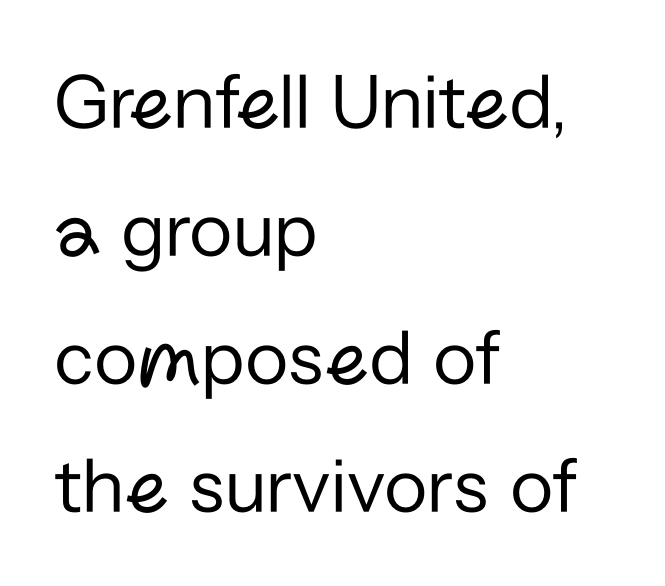
The image shows 80 px regular-weight sans-serif type, upright; set left-aligned, normal line spacing (1.6x), normal letter spacing, not underlined; low stroke contrast and a medium x-height.
